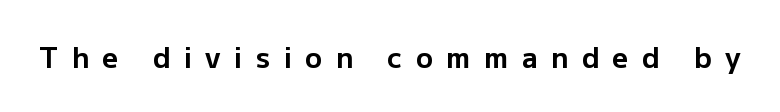
Beneath every word, the page is bare. How are the letters spaced? Widely, with obvious added tracking. Here the designer chose a conventional face with non-uniform glyph widths. Italic: no, the glyphs are upright roman. No feet cap the strokes, marking this as sans-serif type.
